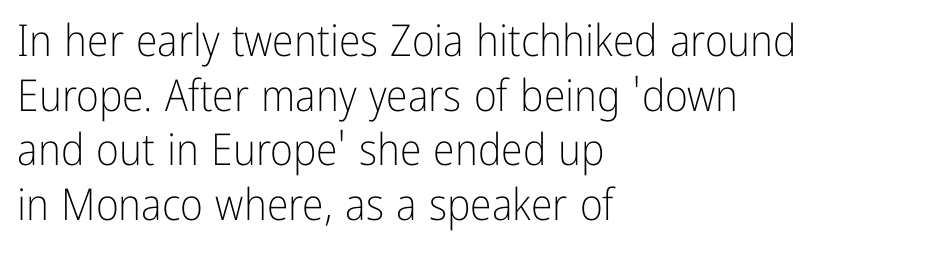
Q: Is the text bold? A: No.
Q: Is the text italic (slanted)? A: No, it is upright.
Q: Is the typeface a serif or a sans-serif typeface? A: Sans-serif.
Q: Is the text underlined? A: No.
Q: How is the paragraph aligned? A: Left-aligned.
Q: Is the spacing between letters normal or unusually wide? A: Normal.
Q: Width (condensed, normal, or wide)? A: Condensed.
Q: Stroke contrast? A: Low.
Q: x-height? A: Medium.
Q: Monospaced? A: No.
